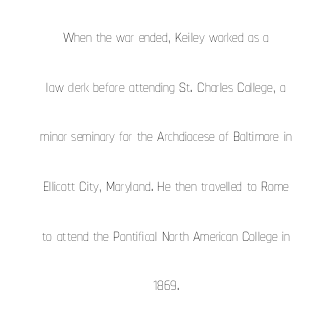
The image shows 23 px text type, upright; set centered, loose line spacing (2.16x), normal letter spacing, not underlined.
